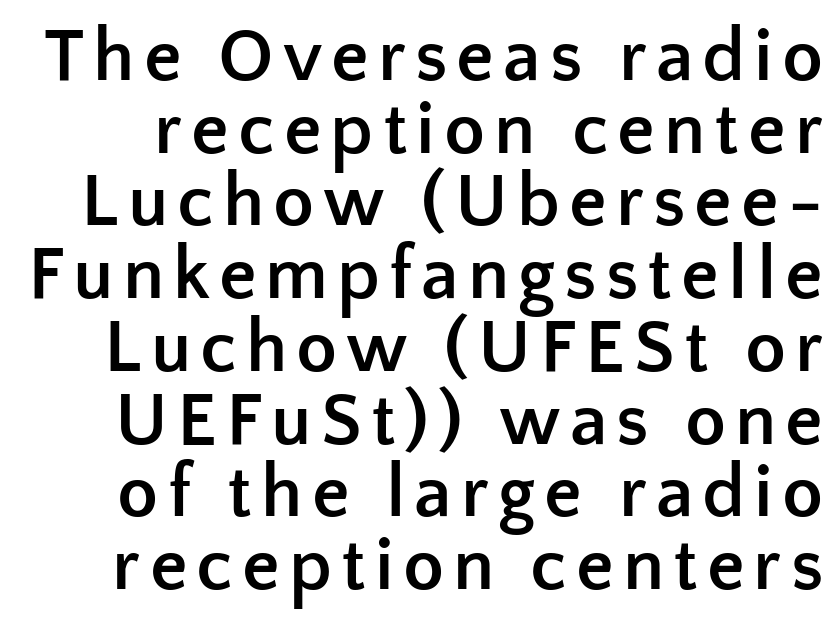
{"serif": "no", "italic": "no", "bold": "yes", "weight": "semibold", "width": "normal", "stroke_contrast": "low", "x_height": "medium", "monospaced": "no", "underline": "no", "line_spacing": "tight", "line_spacing_ratio": 0.97, "glyph_px": 75}
